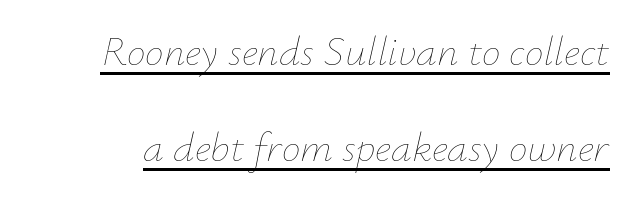
Q: Is the text bold? A: No.
Q: Is the text italic (slanted)? A: Yes, it leans right by about 12 degrees.
Q: Is the text underlined? A: Yes.
Q: Is the spacing between letters normal or unusually wide? A: Normal.
Q: Is the spacing between lines tight, normal or loose? A: Loose.
Q: Width (condensed, normal, or wide)? A: Normal.
Q: Stroke contrast? A: Low.
Q: x-height? A: Small.
Q: Monospaced? A: No.
